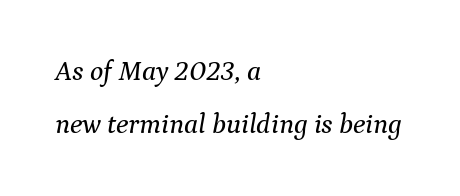
The image shows 28 px serif type, italic (leaning right); set left-aligned, line spacing 1.88x, normal letter spacing, not underlined; medium stroke contrast and a medium x-height.
